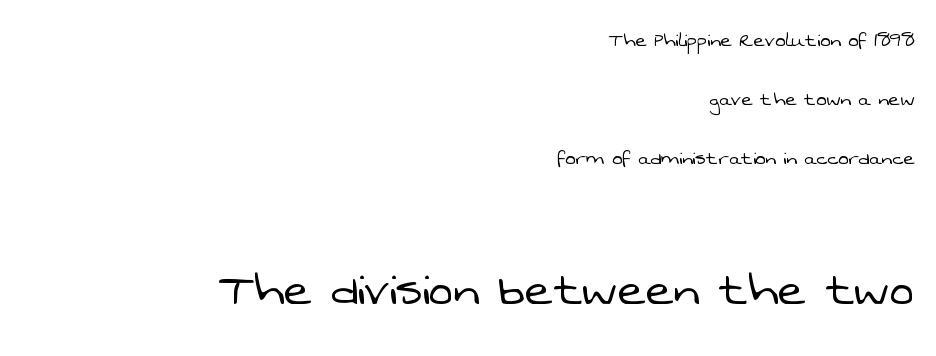
Q: Is the text bold? A: No.
Q: Is the typeface a serif or a sans-serif typeface? A: Sans-serif.
Q: Is the text underlined? A: No.
Q: How is the paragraph aligned? A: Right-aligned.
Q: Is the spacing between letters normal or unusually wide? A: Normal.
Q: Is the spacing between lines tight, normal or loose? A: Loose.
Q: Which block of text is set in a larger size, the first (top) or the second (bottom)? A: The second (bottom) one.
Q: Width (condensed, normal, or wide)? A: Normal.
Q: Stroke contrast? A: Low.
Q: x-height? A: Medium.
Q: Monospaced? A: No.
